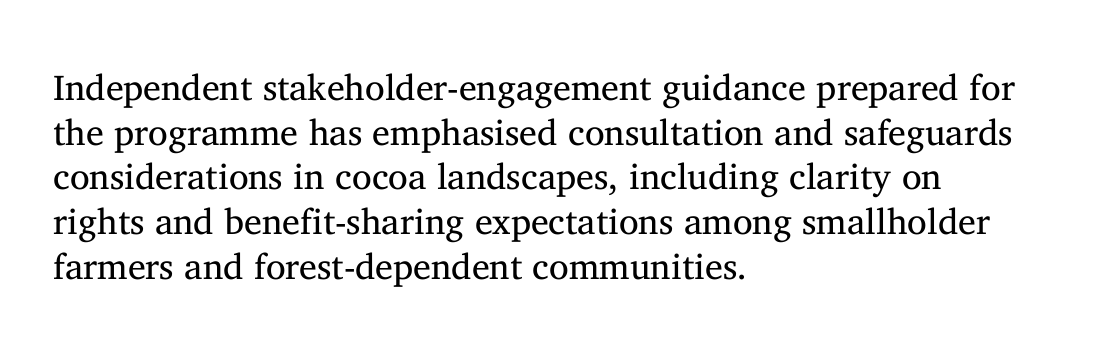
{"serif": "yes", "italic": "no", "bold": "no", "weight": "regular", "width": "normal", "stroke_contrast": "medium", "x_height": "medium", "monospaced": "no", "underline": "no", "align": "left", "line_spacing_ratio": 1.24, "letter_spacing": "normal", "letter_spacing_em": 0.0, "glyph_px": 36}
